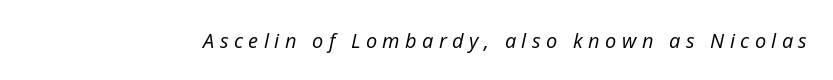
{"italic": "yes", "lean": "right", "slant_degrees": 12, "bold": "no", "underline": "no", "letter_spacing": "wide", "letter_spacing_em": 0.27, "glyph_px": 20}
